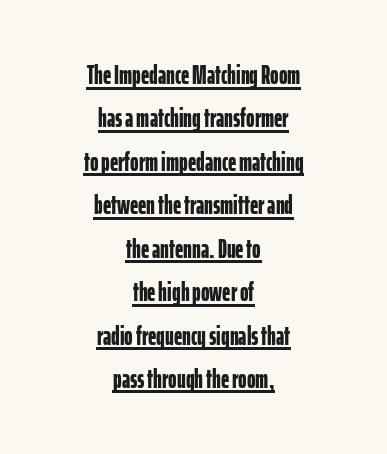
{"italic": "no", "bold": "yes", "underline": "yes", "align": "center", "line_spacing": "normal", "line_spacing_ratio": 1.67, "letter_spacing": "normal", "letter_spacing_em": 0.0, "glyph_px": 26}
